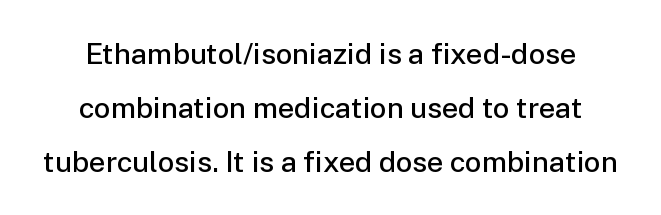
The image shows 29 px semibold sans-serif type, upright; set line spacing 1.86x, normal letter spacing, not underlined; low stroke contrast and a medium x-height.
